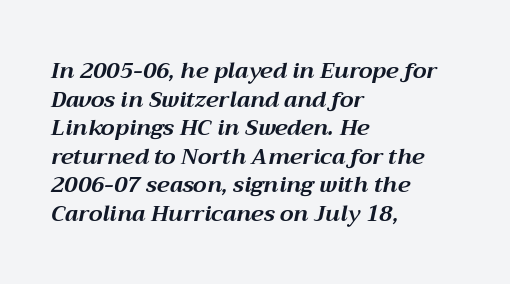
Students, note that the glyphs here touch the page at normal intervals. Pretty heavy lettering here — definitely bold. Casual observation: everything's shoved over to the left. The whole block is typeset with a tilt.
